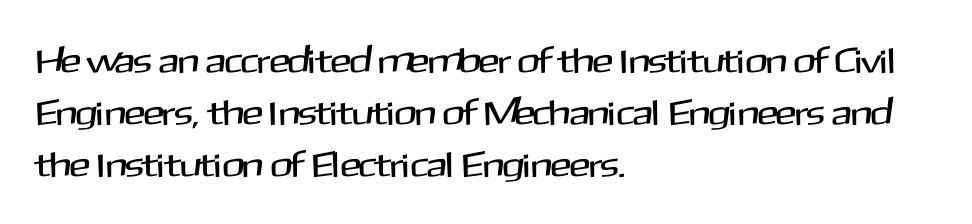
The image shows 35 px sans-serif type, upright; set left-aligned, normal line spacing (1.49x), normal letter spacing, not underlined; medium stroke contrast and a medium x-height.
